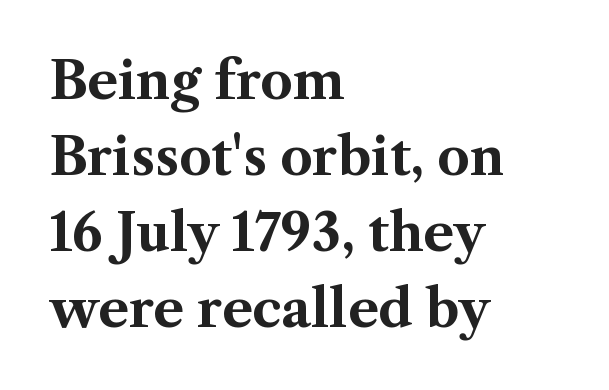
Q: Is the text bold? A: Yes.
Q: Is the text italic (slanted)? A: No, it is upright.
Q: Is the typeface a serif or a sans-serif typeface? A: Serif.
Q: Is the text underlined? A: No.
Q: How is the paragraph aligned? A: Left-aligned.
Q: Is the spacing between letters normal or unusually wide? A: Normal.
Q: Is the spacing between lines tight, normal or loose? A: Normal.
Q: Width (condensed, normal, or wide)? A: Normal.
Q: Stroke contrast? A: Medium.
Q: x-height? A: Medium.
Q: Monospaced? A: No.
